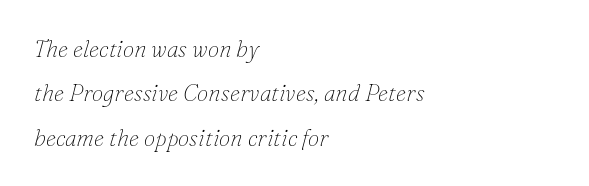
Quick note: interline space is abundant. Honestly, there is no underline to notice here at all. Slanted lettering throughout. Visually the block forms a straight wall on the left and a jagged coastline on the right. The letterforms sit shoulder to shoulder at normal distance. Is the stroke heavy? The answer is a plain regular-or-lighter.
